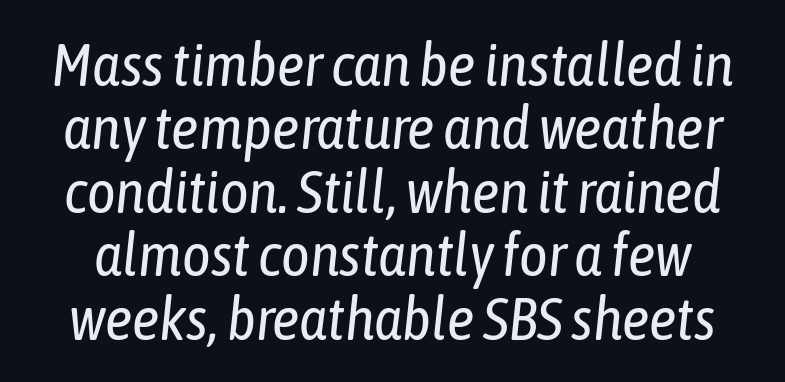
Q: Is the text bold? A: No.
Q: Is the text italic (slanted)? A: Yes, it leans right by about 6 degrees.
Q: Is the text underlined? A: No.
Q: Is the spacing between letters normal or unusually wide? A: Normal.
Q: Is the spacing between lines tight, normal or loose? A: Tight.
Q: Width (condensed, normal, or wide)? A: Condensed.
Q: Stroke contrast? A: Low.
Q: x-height? A: Medium.
Q: Monospaced? A: No.
